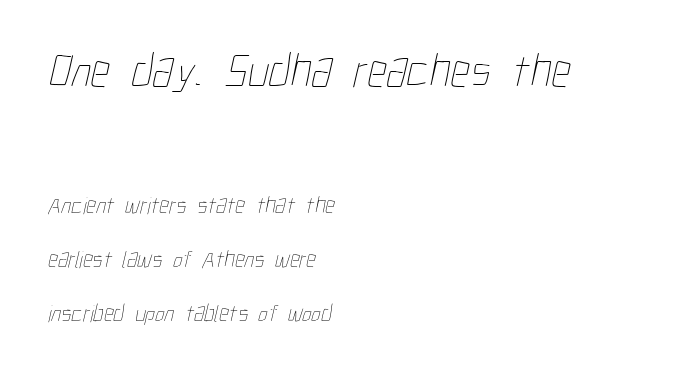
{"bold": "no", "weight": "thin", "width": "condensed", "stroke_contrast": "low", "x_height": "medium", "monospaced": "no", "underline": "no", "align": "left", "line_spacing": "loose", "line_spacing_ratio": 2.25, "letter_spacing": "normal", "letter_spacing_em": 0.0, "larger_block": "first", "size_ratio": 2.0, "glyph_px": 48}
